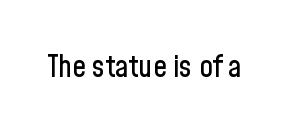
{"serif": "no", "italic": "no", "width": "condensed", "stroke_contrast": "low", "x_height": "medium", "monospaced": "no", "underline": "no", "letter_spacing": "normal", "letter_spacing_em": 0.0, "glyph_px": 30}
